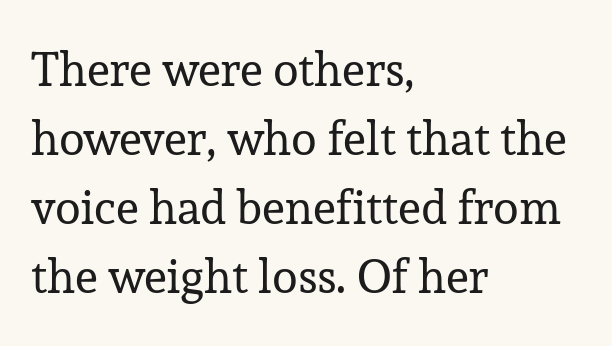
Unlike a clean sans, this face finishes its strokes with serifs. Do the characters align in a grid? No, the font is proportional. A student would call this left alignment; a typographer would say flush left, rag right. Interline gaps are of average width in this sample. Weight: in the light-to-regular range. Between one letter and the next there's only the usual sliver of space.
